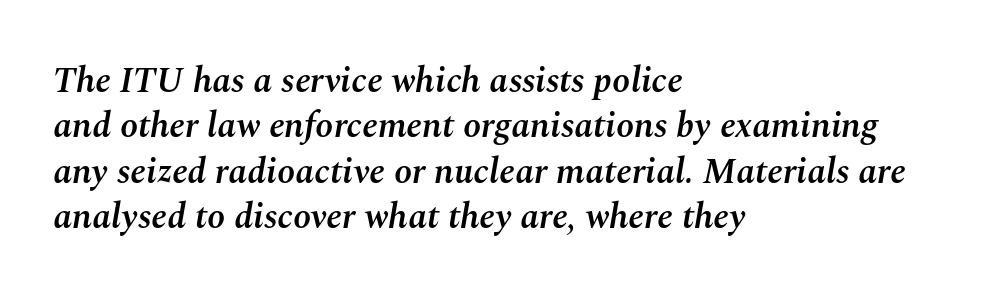
The rag falls on the right side of this text block. Character widths vary here, with narrow letters taking less room than wide ones. This sample keeps an unexceptional amount of space between lines. Weight: semibold (demi). The baseline area is clear. This is oblique type, the kind used for emphasis or titles.
